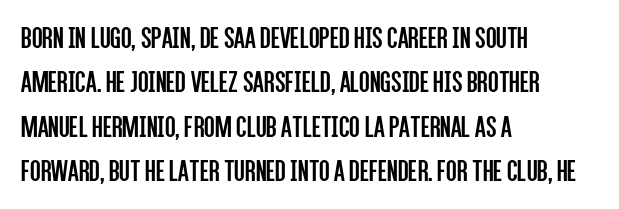
Q: Is the text bold? A: No.
Q: Is the text italic (slanted)? A: No, it is upright.
Q: Is the typeface a serif or a sans-serif typeface? A: Sans-serif.
Q: Is the text underlined? A: No.
Q: How is the paragraph aligned? A: Left-aligned.
Q: Is the spacing between letters normal or unusually wide? A: Normal.
Q: Is the spacing between lines tight, normal or loose? A: Normal.
Q: Width (condensed, normal, or wide)? A: Condensed.
Q: Stroke contrast? A: Low.
Q: x-height? A: Large.
Q: Monospaced? A: No.
